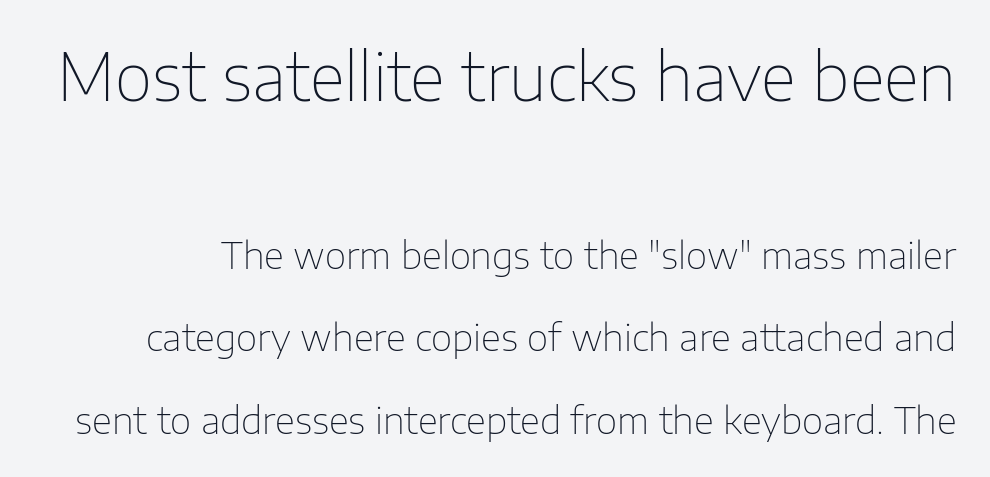
Summary of weight: not heavy and not bold. Rule under the text: the space is simply empty. The rendering uses natural spacing where letterforms have individual widths. These lines were composed using upright roman letters. Whoever set this made the first block the dominant, larger element.
